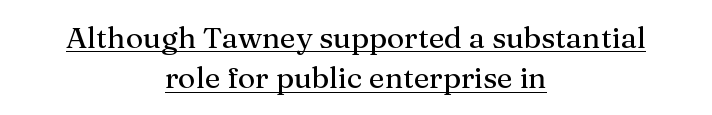
{"serif": "yes", "italic": "no", "width": "normal", "stroke_contrast": "medium", "x_height": "medium", "monospaced": "no", "underline": "yes", "align": "center", "line_spacing": "normal", "line_spacing_ratio": 1.35, "letter_spacing": "normal", "letter_spacing_em": 0.0, "glyph_px": 30}
